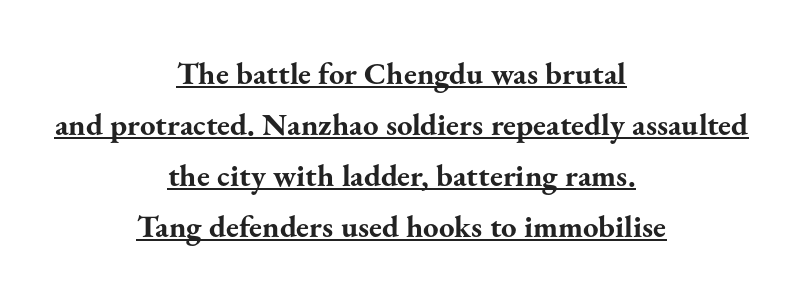
The image shows 31 px bold serif type, upright; set centered, normal line spacing (1.64x), normal letter spacing, underlined; medium stroke contrast and a small x-height.
